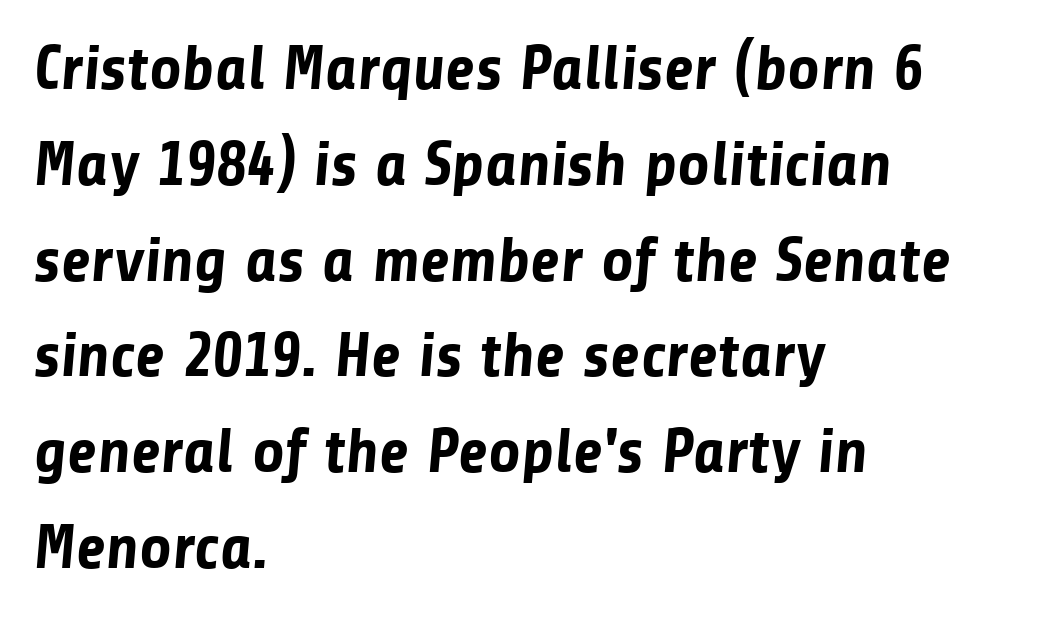
What's the leading like? Ordinary, nothing unusual. In terms of letterform style, serifs are entirely absent. Think of a printed novel: that variable character pitch is what you see here. Each word holds together tightly as a unit, with standard inter-letter gaps.
